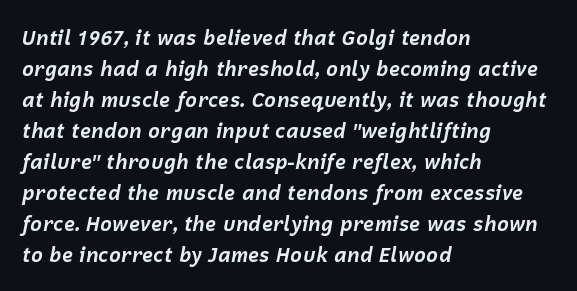
{"italic": "yes", "lean": "right", "slant_degrees": 12, "bold": "yes", "underline": "no", "align": "left", "line_spacing": "normal", "line_spacing_ratio": 1.55, "letter_spacing": "normal", "letter_spacing_em": 0.0, "glyph_px": 20}
